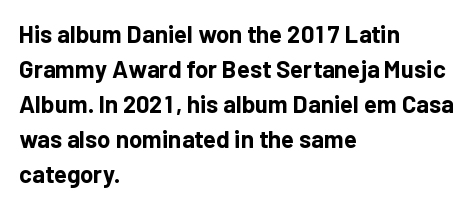
The image shows 24 px bold type, upright; set left-aligned, normal line spacing (1.46x), normal letter spacing, not underlined.
